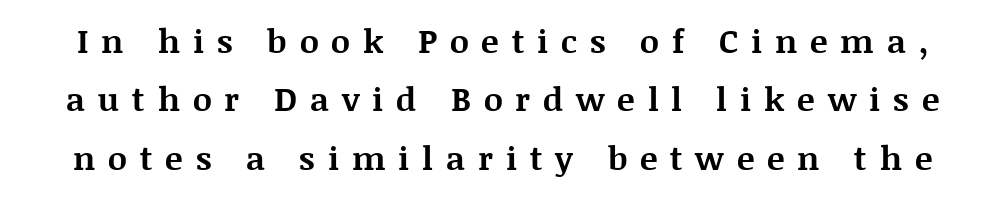
The image shows 33 px bold serif type, upright; set line spacing 1.77x, unusually wide letter spacing (+0.39 em), not underlined; medium stroke contrast and a large x-height.
